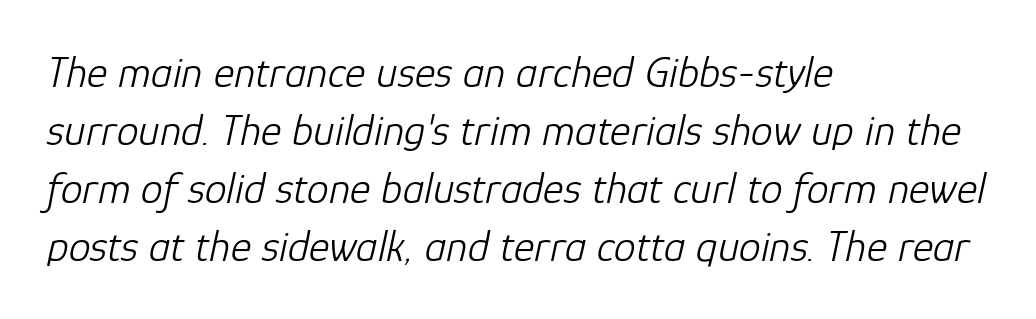
Q: Is the text bold? A: No.
Q: Is the text italic (slanted)? A: Yes, it leans right by about 12 degrees.
Q: Is the text underlined? A: No.
Q: How is the paragraph aligned? A: Left-aligned.
Q: Is the spacing between letters normal or unusually wide? A: Normal.
Q: Is the spacing between lines tight, normal or loose? A: Normal.
Q: Width (condensed, normal, or wide)? A: Normal.
Q: Stroke contrast? A: Low.
Q: x-height? A: Medium.
Q: Monospaced? A: No.
